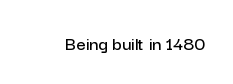
These lines keep a tight, regular rhythm from letter to letter. Unmarked baselines from the first word to the last. Italic: no, the glyphs are upright roman.
